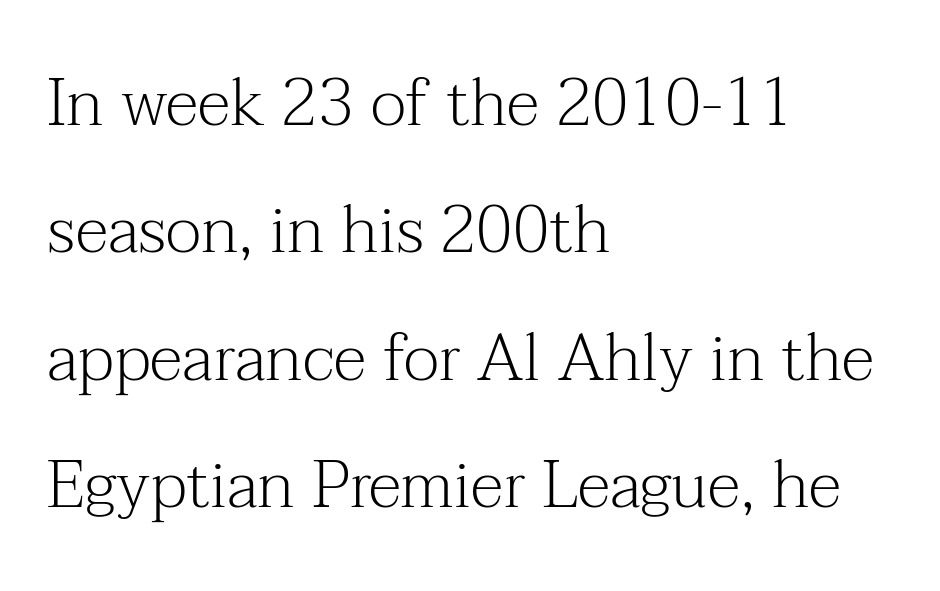
The lines are quadded left. The vertical gap from one line to the next is large. Is the letter spacing exaggerated? No — it looks like the ordinary default. The rendering uses natural spacing where letterforms have individual widths. This rendering employs a face with finishing strokes, i.e., a serif.
